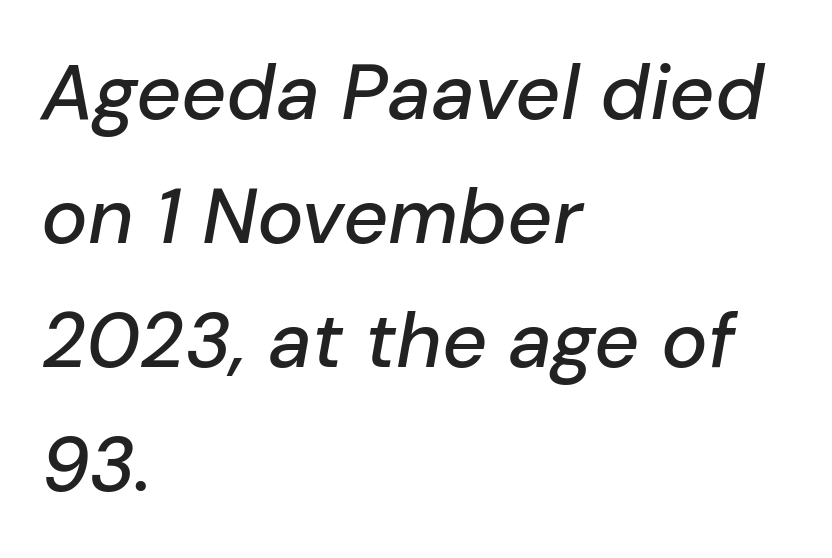
The rendering anchors every line to the left-hand side. The rendering uses natural spacing where letterforms have individual widths. This is oblique type, the kind used for emphasis or titles. Nobody touched the tracking dial on this one. Glance below the letters and you will spot only blank space. Leading: standard.
